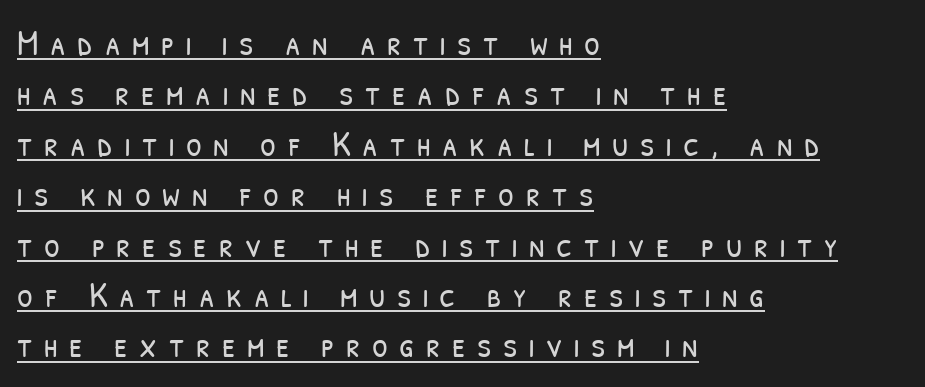
{"serif": "no", "bold": "no", "weight": "light", "width": "condensed", "stroke_contrast": "low", "x_height": "medium", "monospaced": "no", "underline": "yes", "align": "left", "line_spacing": "normal", "line_spacing_ratio": 1.4, "letter_spacing": "wide", "letter_spacing_em": 0.32, "glyph_px": 36}
